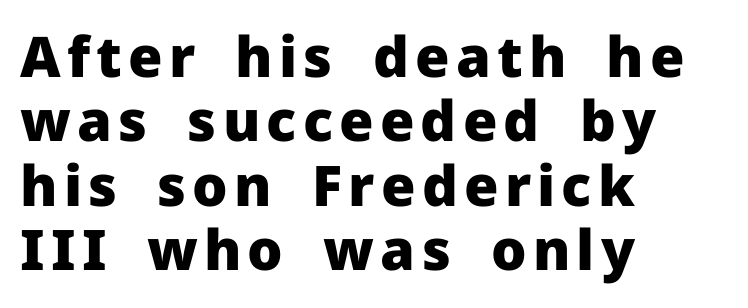
The image shows 56 px heavy sans-serif type, upright; set left-aligned, tight line spacing (1.15x), not underlined; low stroke contrast and a medium x-height.
